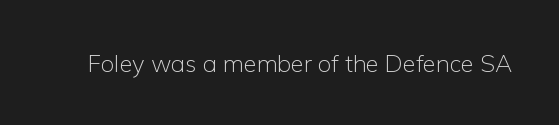
Only glyphs here, with clear space below each row. Notice how the stems are strictly vertical — no italics here. Between one letter and the next there's only the usual sliver of space. Is this a heavy cut? Hardly; it is regular or lighter.
